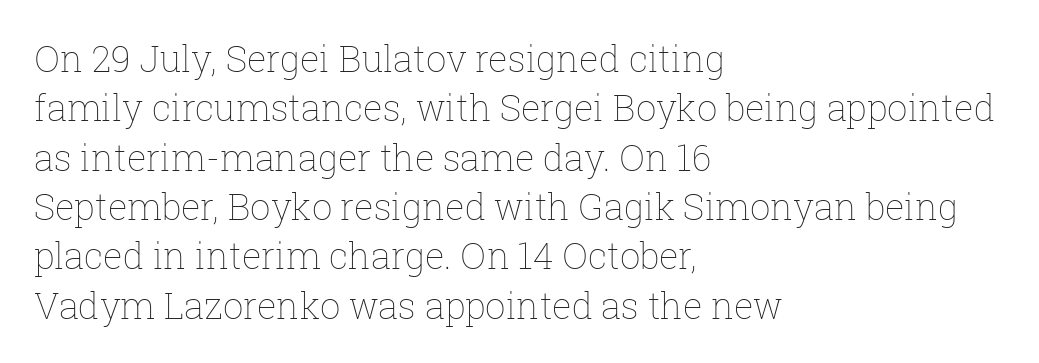
Summary of weight: not heavy and not bold. Vertically, the passage feels balanced, rows spaced as you'd expect. A roman cut, with each character standing at attention. Honestly, the letter spacing is just normal — you wouldn't notice it. Note the varied advance widths — an 'i' is clearly narrower than an 'm'.
